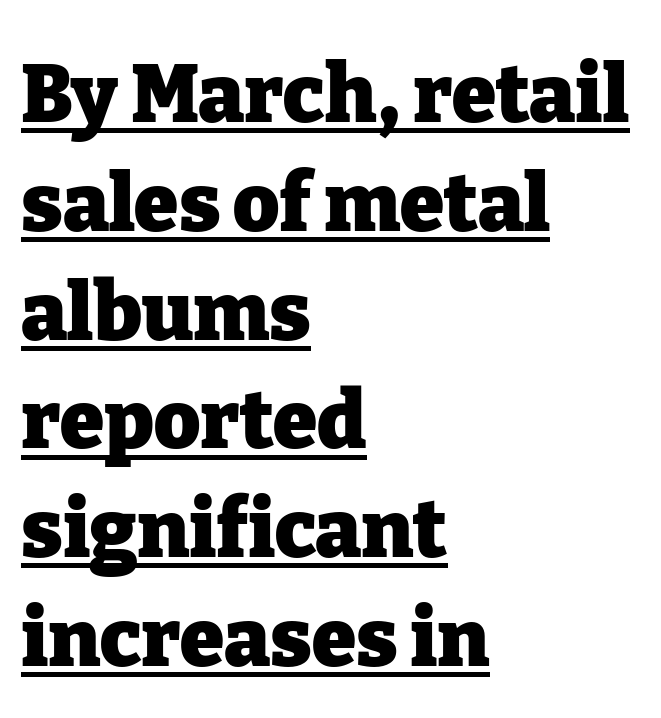
Q: Is the text bold? A: Yes.
Q: Is the text italic (slanted)? A: No, it is upright.
Q: Is the typeface a serif or a sans-serif typeface? A: Serif.
Q: Is the text underlined? A: Yes.
Q: How is the paragraph aligned? A: Left-aligned.
Q: Is the spacing between letters normal or unusually wide? A: Normal.
Q: Is the spacing between lines tight, normal or loose? A: Normal.
Q: Width (condensed, normal, or wide)? A: Normal.
Q: Stroke contrast? A: Low.
Q: x-height? A: Medium.
Q: Monospaced? A: No.
